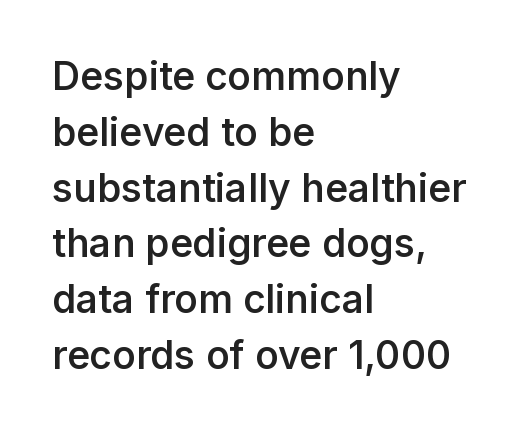
The image shows 39 px semibold sans-serif type, upright; set left-aligned, normal line spacing (1.43x), normal letter spacing, not underlined; low stroke contrast and a medium x-height.
